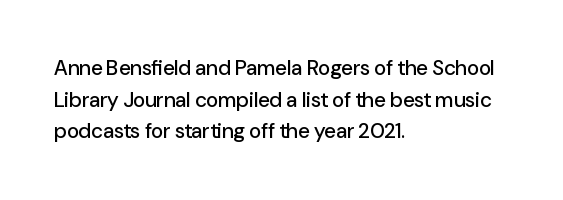
Has an underline been added? It has not. Do the letters lean? They stand straight. Notice how descenders clear the ascenders below comfortably — that's standard leading. The line texture is even and compact thanks to regular tracking.
